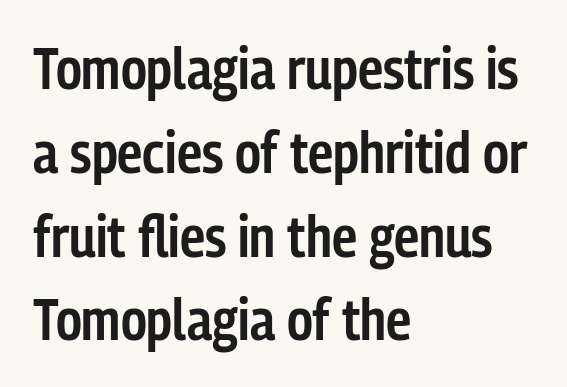
The image shows 57 px semibold, condensed sans-serif type, upright; set left-aligned, normal line spacing (1.47x), normal letter spacing, not underlined; low stroke contrast and a medium x-height.
